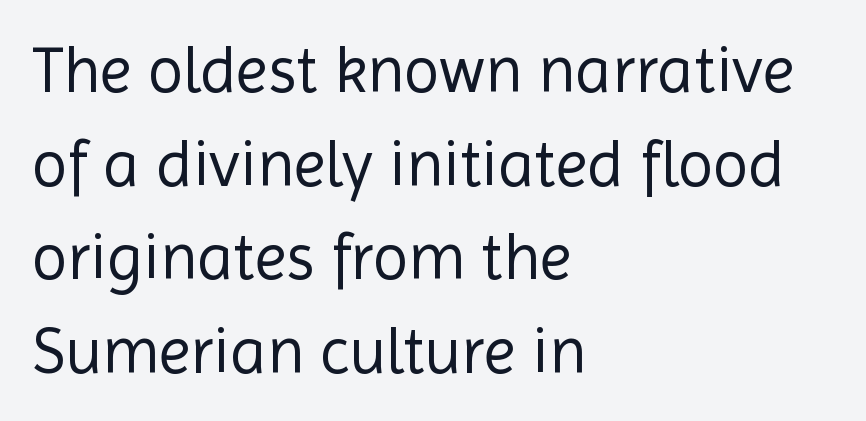
Varying glyph widths throughout — classic text-font behaviour. Weight: regular or lighter. One-word summary of the alignment: left. Serif or sans? Sans — the stroke terminals are bare. The type is set solid horizontally, with unmodified tracking. Rendered with straight, roman letterforms.
